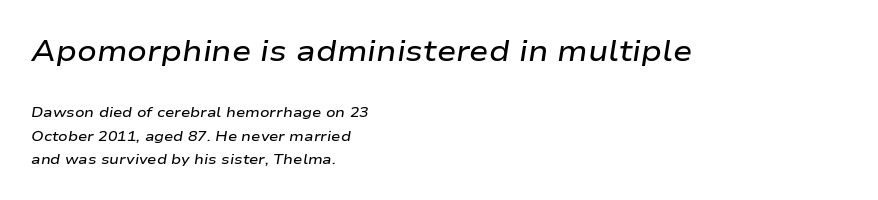
Horizontal bands of white between lines are of average thickness. Scale decreases going downward across the two blocks. The whole block is typeset with a tilt. The lines in this sample share a left origin and differ only in where they stop.
